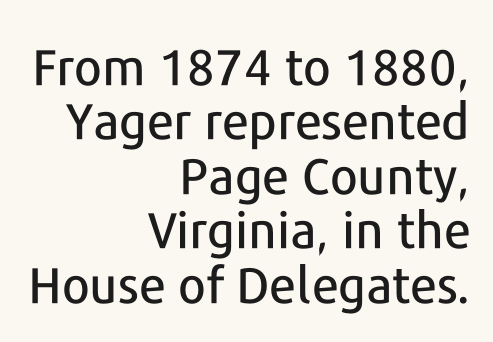
Font category for this specimen: sans-serif. The passage shown is typed in a proportional face where columns would drift. The zone under the glyphs is completely vacant. If you measured baseline to baseline, you'd find a short distance. The type sits square on the baseline with zero lean. The setting favours the right margin, as signatures and pull-quotes sometimes do.
